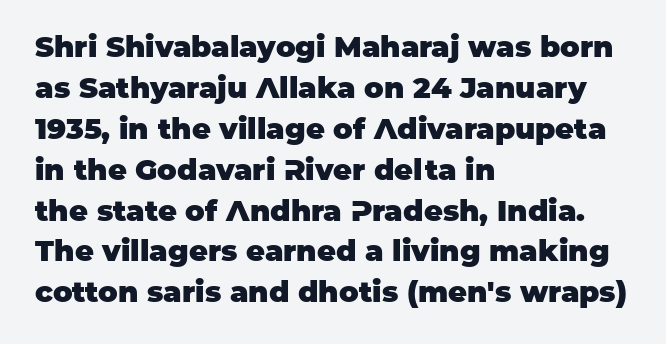
The image shows 29 px heavy sans-serif type, upright; set left-aligned, normal line spacing (1.41x), normal letter spacing, not underlined; low stroke contrast and a large x-height.
